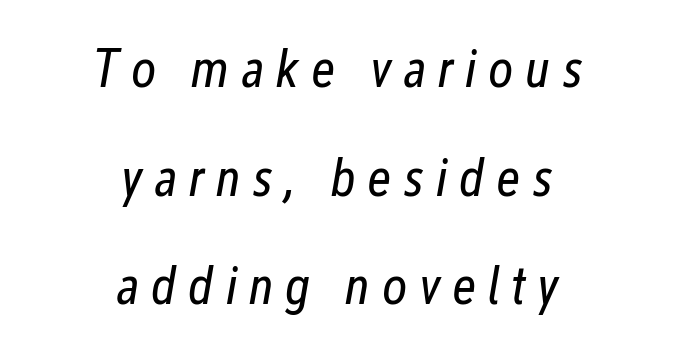
The face used here is proportionally spaced, like ordinary book or web type. The text carries the slant typical of an italic or oblique font. The lines are spread far apart with generous leading. These lines are centered, leaving both edges ragged. Weight class: somewhere from thin through regular.
